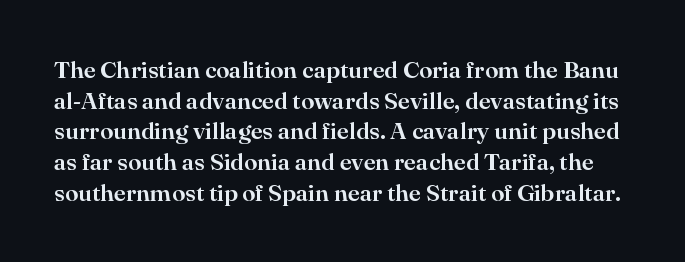
Q: Is the text italic (slanted)? A: No, it is upright.
Q: Is the text underlined? A: No.
Q: Is the spacing between letters normal or unusually wide? A: Normal.
Q: Is the spacing between lines tight, normal or loose? A: Normal.
